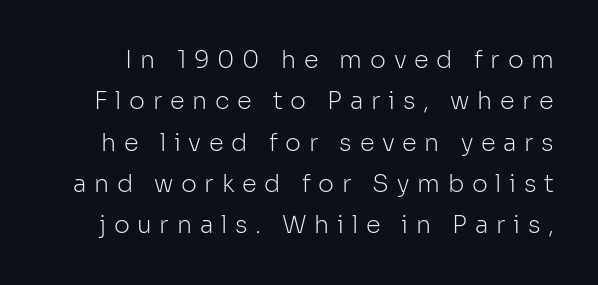
Q: Is the text bold? A: No.
Q: Is the text italic (slanted)? A: No, it is upright.
Q: Is the text underlined? A: No.
Q: Is the spacing between letters normal or unusually wide? A: Unusually wide.
